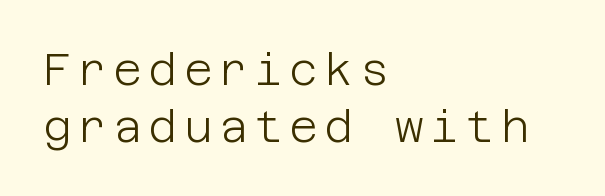
Q: Is the text bold? A: No.
Q: Is the text italic (slanted)? A: No, it is upright.
Q: Is the typeface a serif or a sans-serif typeface? A: Sans-serif.
Q: Is the text underlined? A: No.
Q: How is the paragraph aligned? A: Left-aligned.
Q: Is the spacing between lines tight, normal or loose? A: Normal.
Q: Width (condensed, normal, or wide)? A: Normal.
Q: Stroke contrast? A: Low.
Q: x-height? A: Large.
